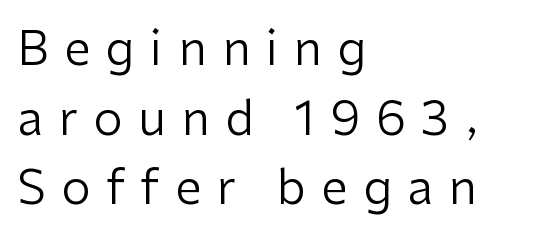
Q: Is the text bold? A: No.
Q: Is the text italic (slanted)? A: No, it is upright.
Q: Is the typeface a serif or a sans-serif typeface? A: Sans-serif.
Q: Is the text underlined? A: No.
Q: How is the paragraph aligned? A: Left-aligned.
Q: Is the spacing between letters normal or unusually wide? A: Unusually wide.
Q: Is the spacing between lines tight, normal or loose? A: Normal.
Q: Width (condensed, normal, or wide)? A: Normal.
Q: Stroke contrast? A: Low.
Q: x-height? A: Medium.
Q: Monospaced? A: No.
